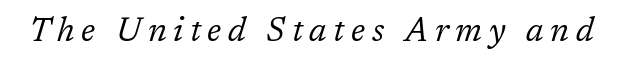
The image shows 33 px regular-weight serif type, italic (leaning right); set unusually wide letter spacing (+0.2 em), not underlined; low stroke contrast and a medium x-height.
